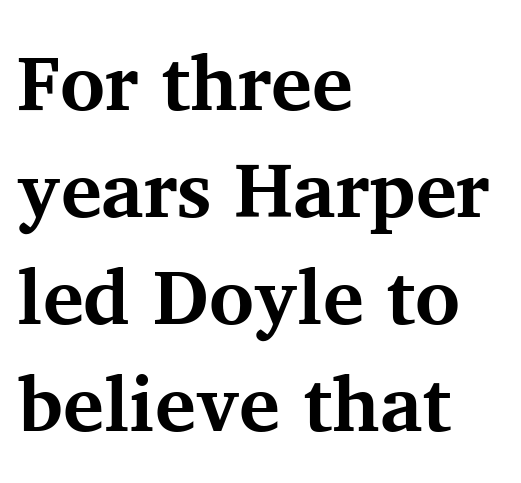
Q: Is the text bold? A: Yes.
Q: Is the text italic (slanted)? A: No, it is upright.
Q: Is the typeface a serif or a sans-serif typeface? A: Serif.
Q: Is the text underlined? A: No.
Q: How is the paragraph aligned? A: Left-aligned.
Q: Is the spacing between letters normal or unusually wide? A: Normal.
Q: Is the spacing between lines tight, normal or loose? A: Normal.
Q: Width (condensed, normal, or wide)? A: Normal.
Q: Stroke contrast? A: Medium.
Q: x-height? A: Medium.
Q: Monospaced? A: No.
